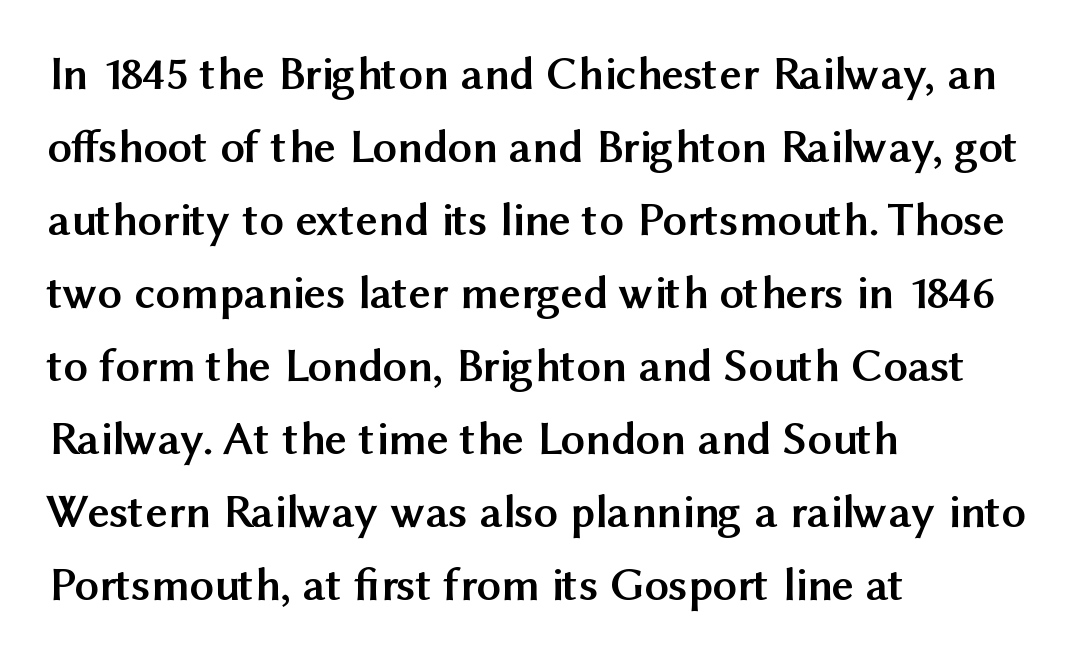
{"serif": "no", "italic": "no", "bold": "yes", "weight": "semibold", "width": "normal", "stroke_contrast": "medium", "x_height": "medium", "monospaced": "no", "underline": "no", "align": "left", "line_spacing": "normal", "line_spacing_ratio": 1.52, "letter_spacing": "normal", "letter_spacing_em": 0.0, "glyph_px": 48}
